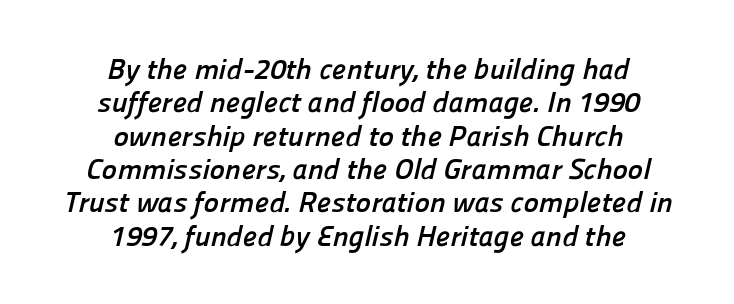
The glyphs are unaccompanied by any horizontal stroke below them. This rendering employs a face without finishing strokes, i.e., a sans-serif. As a designer I'd log this as weight 700, bold. The designer dialed line spacing down below the default. These lines keep a tight, regular rhythm from letter to letter. Is the block centered? Yes — each line is placed symmetrically about the middle.
